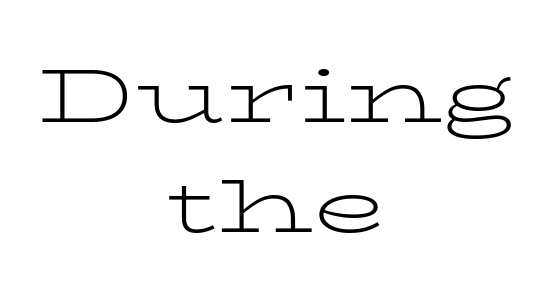
{"serif": "yes", "italic": "no", "bold": "no", "weight": "light", "width": "wide", "stroke_contrast": "low", "x_height": "medium", "monospaced": "no", "underline": "no", "align": "center", "line_spacing": "normal", "line_spacing_ratio": 1.45, "letter_spacing": "normal", "letter_spacing_em": 0.0, "glyph_px": 76}
